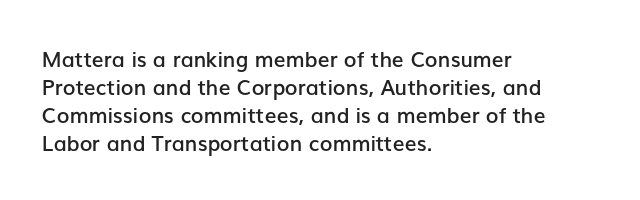
Q: Is the text bold? A: Semi-bold.
Q: Is the text italic (slanted)? A: No, it is upright.
Q: Is the text underlined? A: No.
Q: How is the paragraph aligned? A: Left-aligned.
Q: Is the spacing between letters normal or unusually wide? A: Normal.
Q: Is the spacing between lines tight, normal or loose? A: Normal.
